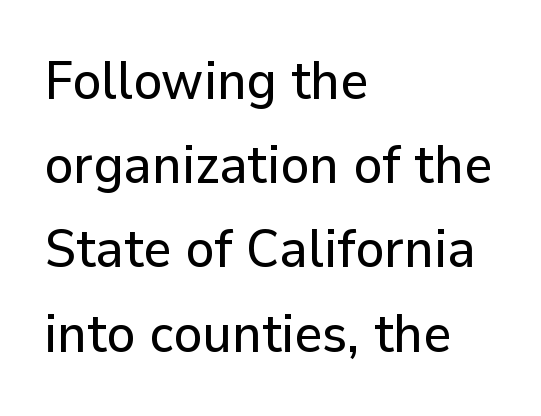
The image shows 54 px sans-serif type, upright; set left-aligned, normal line spacing (1.56x), normal letter spacing, not underlined; low stroke contrast and a medium x-height.
